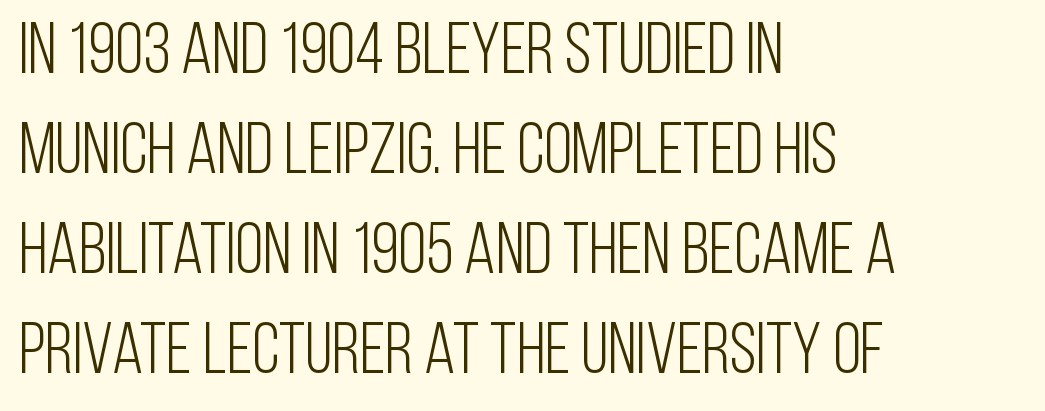
A typesetter would call this proportional, since set widths differ per character. Letters rest on an invisible, unmarked baseline. Vertical stems look standard width or narrower in stroke. The face used here is rendered with its standard letterfit. Classification — sans serif.
